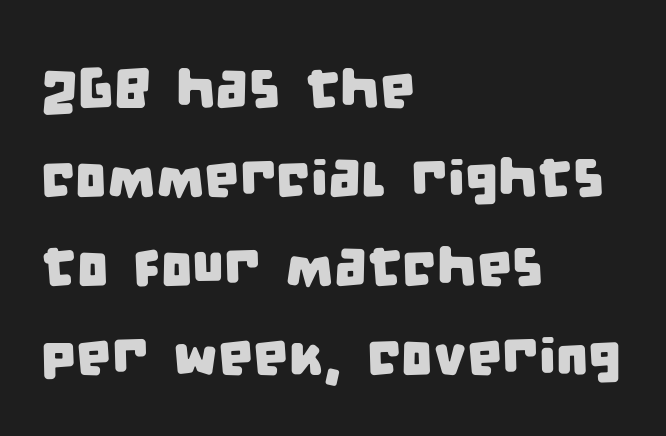
Q: Is the typeface a serif or a sans-serif typeface? A: Sans-serif.
Q: Is the text underlined? A: No.
Q: How is the paragraph aligned? A: Left-aligned.
Q: Is the spacing between letters normal or unusually wide? A: Normal.
Q: Is the spacing between lines tight, normal or loose? A: Normal.
Q: Width (condensed, normal, or wide)? A: Condensed.
Q: Stroke contrast? A: Low.
Q: x-height? A: Large.
Q: Monospaced? A: No.
